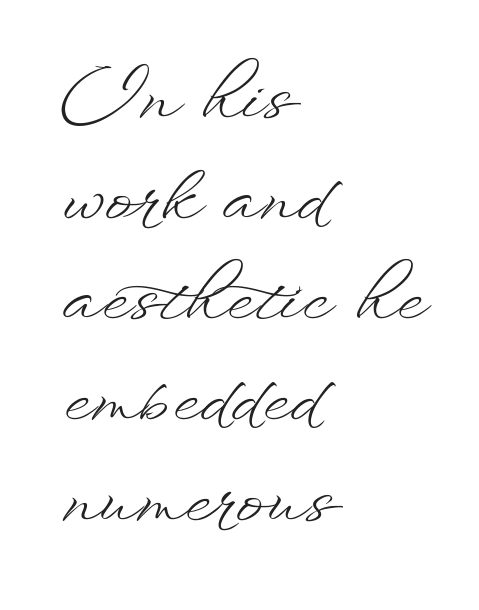
Q: Is the text bold? A: No.
Q: Is the text italic (slanted)? A: Yes.
Q: Is the text underlined? A: No.
Q: How is the paragraph aligned? A: Left-aligned.
Q: Is the spacing between letters normal or unusually wide? A: Normal.
Q: Is the spacing between lines tight, normal or loose? A: Normal.
Q: Width (condensed, normal, or wide)? A: Wide.
Q: Stroke contrast? A: Low.
Q: x-height? A: Small.
Q: Monospaced? A: No.
